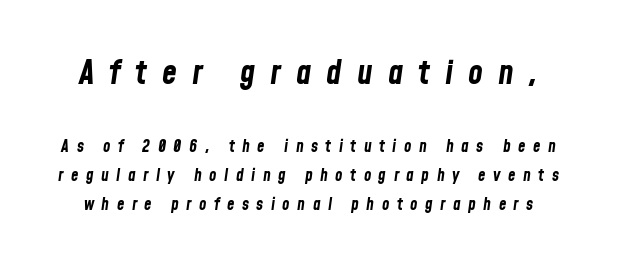
Q: Is the text bold? A: Yes.
Q: Is the text italic (slanted)? A: Yes, it leans right by about 8 degrees.
Q: Is the text underlined? A: No.
Q: Is the spacing between letters normal or unusually wide? A: Unusually wide.
Q: Which block of text is set in a larger size, the first (top) or the second (bottom)? A: The first (top) one.
Q: Width (condensed, normal, or wide)? A: Condensed.
Q: Stroke contrast? A: Low.
Q: x-height? A: Medium.
Q: Monospaced? A: No.
